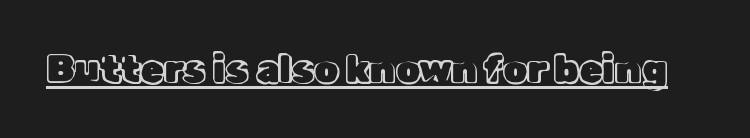
Q: Is the text italic (slanted)? A: No, it is upright.
Q: Is the text underlined? A: Yes.
Q: Is the spacing between letters normal or unusually wide? A: Normal.
Q: Width (condensed, normal, or wide)? A: Normal.
Q: x-height? A: Medium.
Q: Monospaced? A: No.
